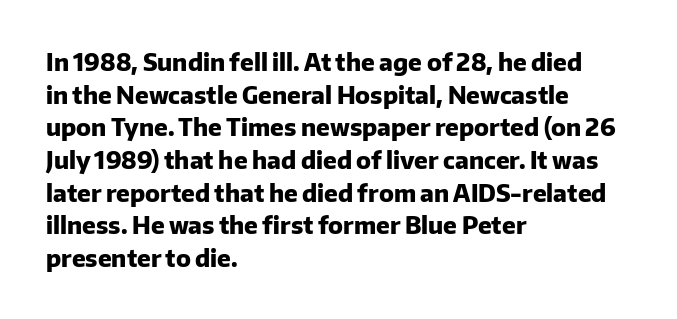
{"italic": "no", "bold": "yes", "underline": "no", "align": "left", "line_spacing": "normal", "line_spacing_ratio": 1.36, "letter_spacing": "normal", "letter_spacing_em": 0.0, "glyph_px": 24}
